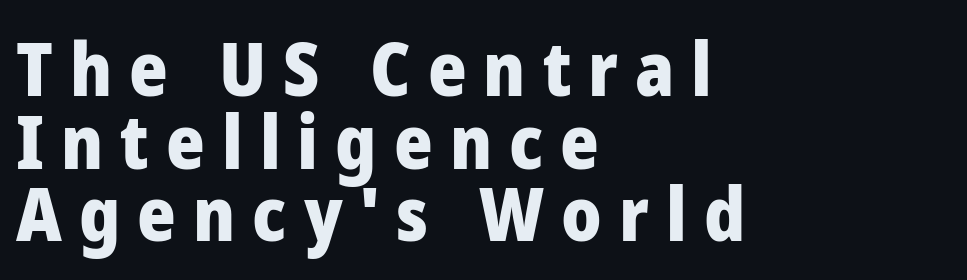
The image shows 74 px heavy sans-serif type, upright; set left-aligned, tight line spacing (0.98x), unusually wide letter spacing (+0.23 em), not underlined; low stroke contrast and a medium x-height.
